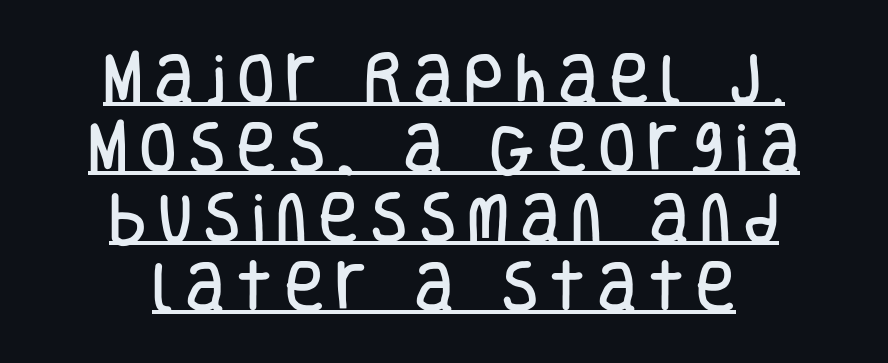
Interline gaps are of average width in this sample. Decoration check: the copy is underlined. Italic? Not at all — the glyphs are vertical. Typeset on center — no edge is straight. Character widths vary here, with narrow letters taking less room than wide ones. Are there feet on the stems? There aren't — it's a sans.
